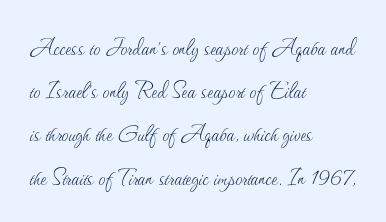
The image shows 27 px text type; set left-aligned, normal line spacing (1.6x), normal letter spacing, not underlined.
